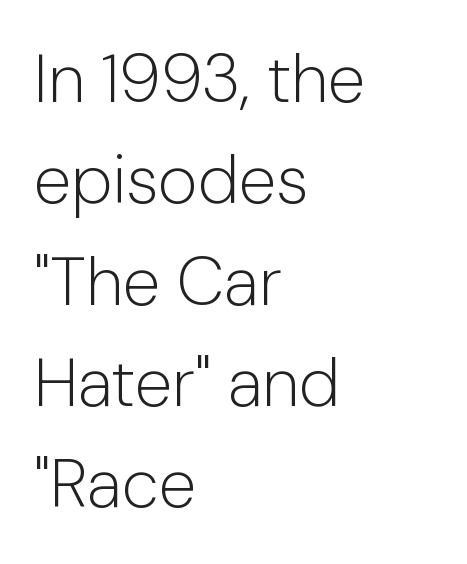
Q: Is the text bold? A: No.
Q: Is the text italic (slanted)? A: No, it is upright.
Q: Is the typeface a serif or a sans-serif typeface? A: Sans-serif.
Q: Is the text underlined? A: No.
Q: How is the paragraph aligned? A: Left-aligned.
Q: Is the spacing between letters normal or unusually wide? A: Normal.
Q: Is the spacing between lines tight, normal or loose? A: Normal.
Q: Width (condensed, normal, or wide)? A: Normal.
Q: Stroke contrast? A: Low.
Q: x-height? A: Medium.
Q: Monospaced? A: No.
